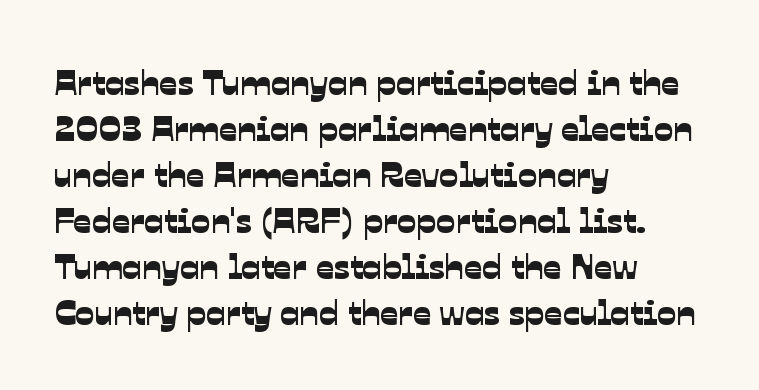
Q: Is the typeface a serif or a sans-serif typeface? A: Sans-serif.
Q: Is the text underlined? A: No.
Q: How is the paragraph aligned? A: Left-aligned.
Q: Is the spacing between letters normal or unusually wide? A: Normal.
Q: Is the spacing between lines tight, normal or loose? A: Normal.
Q: Width (condensed, normal, or wide)? A: Normal.
Q: Stroke contrast? A: Low.
Q: x-height? A: Medium.
Q: Monospaced? A: No.
